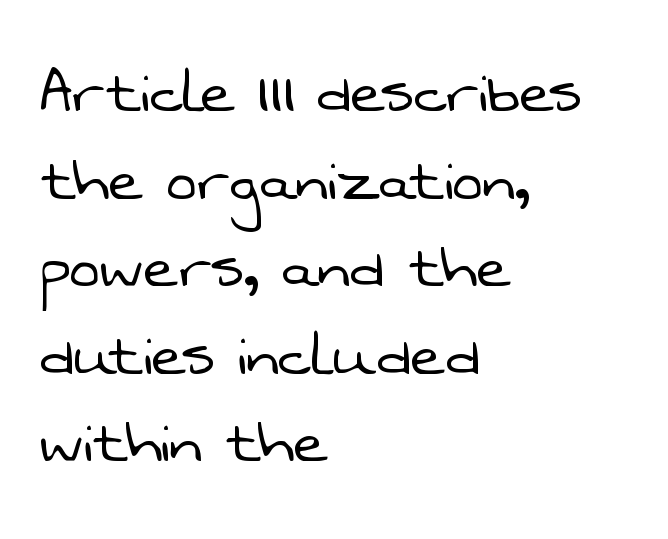
Q: Is the text bold? A: No.
Q: Is the typeface a serif or a sans-serif typeface? A: Sans-serif.
Q: Is the text underlined? A: No.
Q: How is the paragraph aligned? A: Left-aligned.
Q: Is the spacing between letters normal or unusually wide? A: Normal.
Q: Width (condensed, normal, or wide)? A: Normal.
Q: Stroke contrast? A: Low.
Q: x-height? A: Medium.
Q: Monospaced? A: No.
